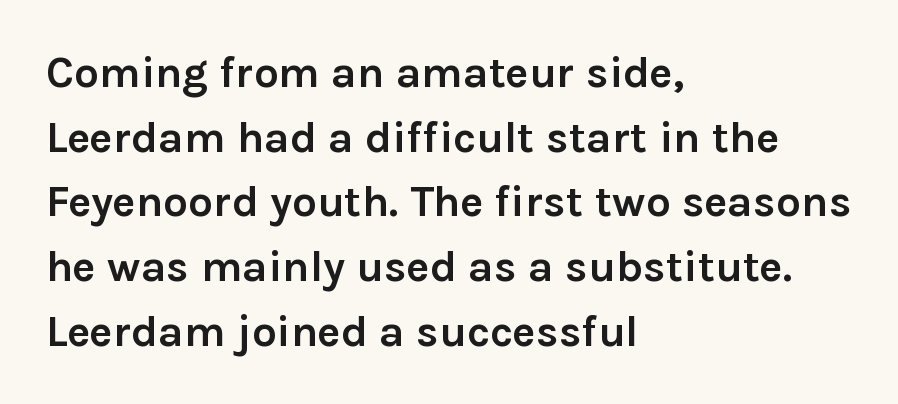
The string is rendered with underlining switched off. Standard letterfit; no display-style spreading of the glyphs. You could not count columns in this text — the font is proportionally spaced. In terms of letterform style, serifs are entirely absent. These lines carry a lot of weight — the face is fully bold.
